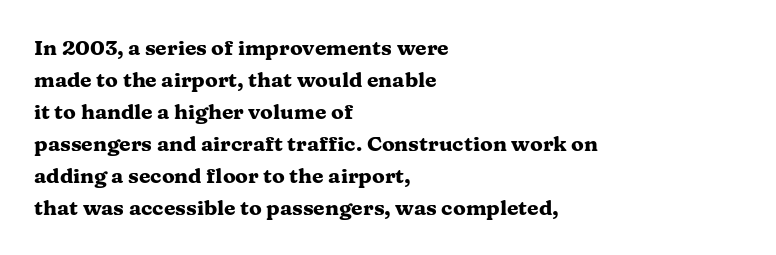
The image shows 21 px bold type, upright; set left-aligned, normal line spacing (1.52x), normal letter spacing, not underlined.
